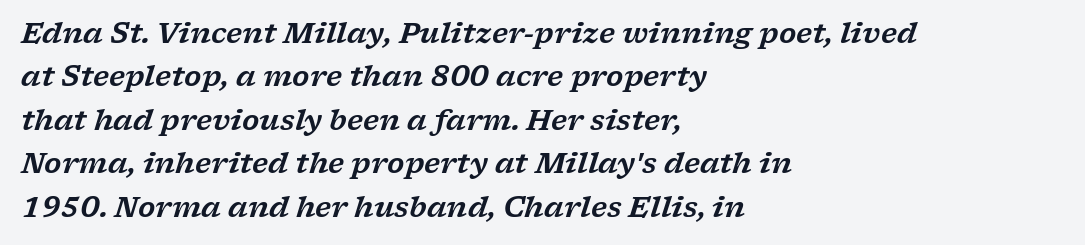
Q: Is the text italic (slanted)? A: Yes, it leans right by about 17 degrees.
Q: Is the typeface a serif or a sans-serif typeface? A: Serif.
Q: Is the text underlined? A: No.
Q: How is the paragraph aligned? A: Left-aligned.
Q: Is the spacing between letters normal or unusually wide? A: Normal.
Q: Is the spacing between lines tight, normal or loose? A: Normal.
Q: Width (condensed, normal, or wide)? A: Wide.
Q: Stroke contrast? A: Low.
Q: x-height? A: Medium.
Q: Monospaced? A: No.
